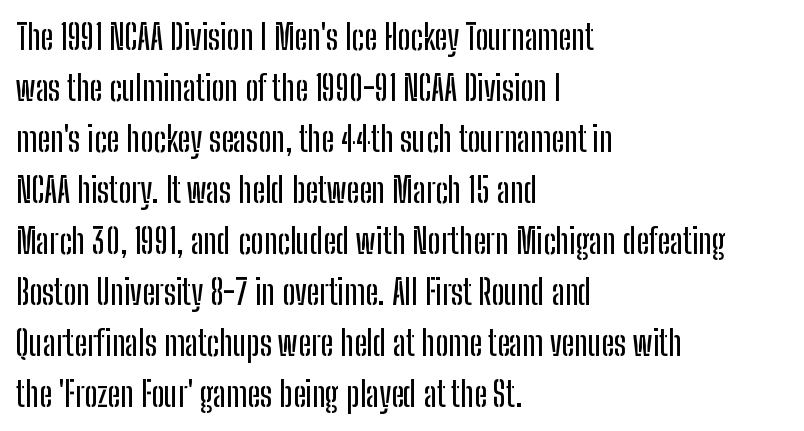
Q: Is the text italic (slanted)? A: No, it is upright.
Q: Is the typeface a serif or a sans-serif typeface? A: Sans-serif.
Q: Is the text underlined? A: No.
Q: How is the paragraph aligned? A: Left-aligned.
Q: Is the spacing between letters normal or unusually wide? A: Normal.
Q: Is the spacing between lines tight, normal or loose? A: Normal.
Q: Width (condensed, normal, or wide)? A: Condensed.
Q: Stroke contrast? A: Low.
Q: x-height? A: Medium.
Q: Monospaced? A: No.
